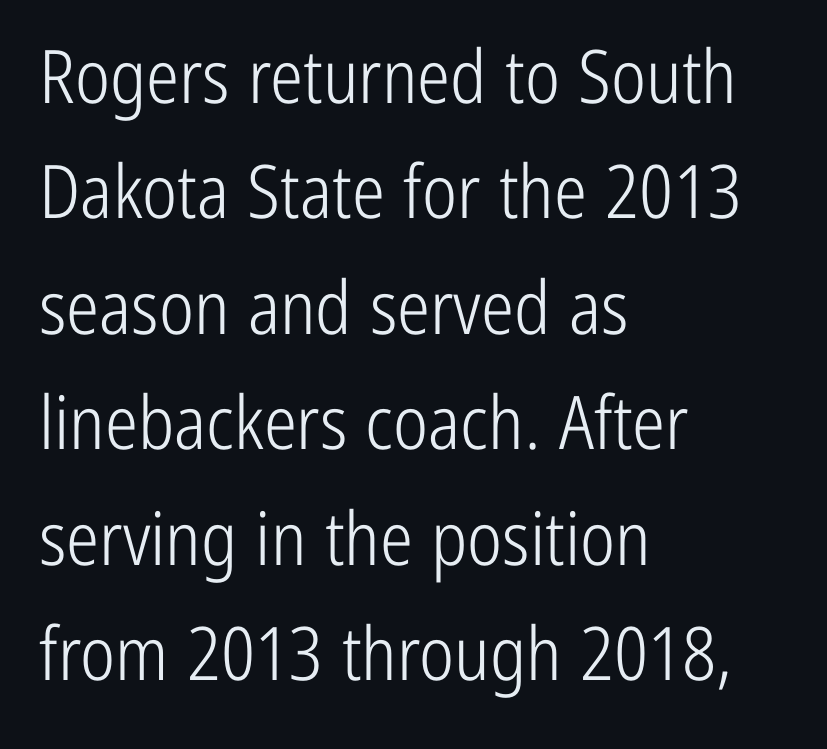
Q: Is the text bold? A: No.
Q: Is the text italic (slanted)? A: No, it is upright.
Q: Is the typeface a serif or a sans-serif typeface? A: Sans-serif.
Q: Is the text underlined? A: No.
Q: How is the paragraph aligned? A: Left-aligned.
Q: Is the spacing between letters normal or unusually wide? A: Normal.
Q: Is the spacing between lines tight, normal or loose? A: Normal.
Q: Width (condensed, normal, or wide)? A: Condensed.
Q: Stroke contrast? A: Low.
Q: x-height? A: Medium.
Q: Monospaced? A: No.
